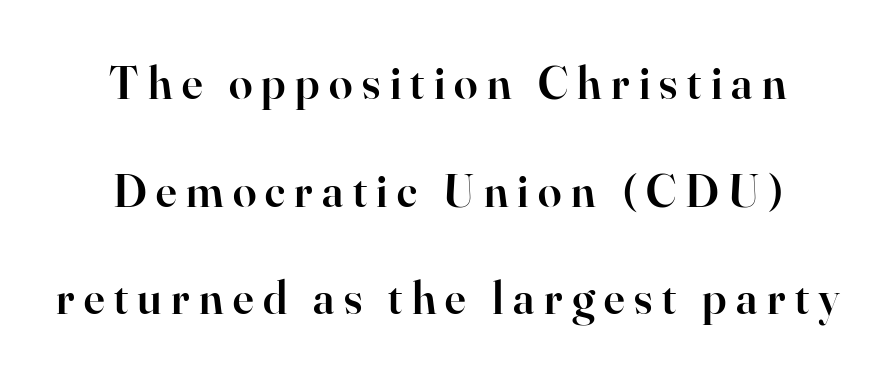
The image shows 47 px semibold serif type, upright; set loose line spacing (2.29x), unusually wide letter spacing (+0.2 em), not underlined; high stroke contrast and a small x-height.
